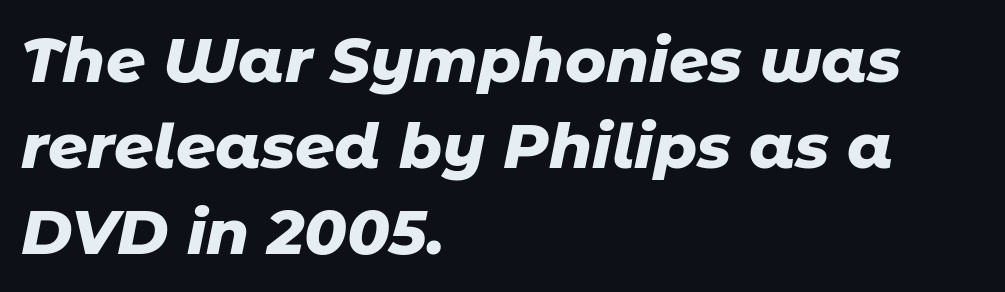
{"italic": "yes", "lean": "right", "slant_degrees": 11, "bold": "yes", "weight": "heavy", "width": "normal", "stroke_contrast": "low", "x_height": "medium", "monospaced": "no", "underline": "no", "align": "left", "line_spacing": "normal", "line_spacing_ratio": 1.39, "letter_spacing": "normal", "letter_spacing_em": 0.0, "glyph_px": 62}
